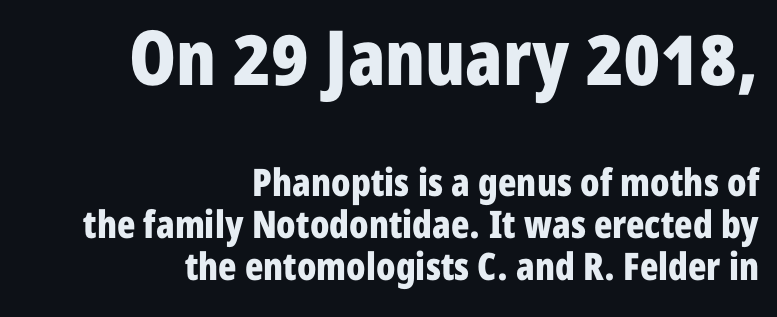
{"serif": "no", "italic": "no", "bold": "yes", "weight": "bold", "width": "condensed", "stroke_contrast": "low", "x_height": "medium", "monospaced": "no", "underline": "no", "align": "right", "line_spacing": "tight", "line_spacing_ratio": 1.1, "letter_spacing": "normal", "letter_spacing_em": 0.0, "larger_block": "first", "size_ratio": 2.0, "glyph_px": 76}
